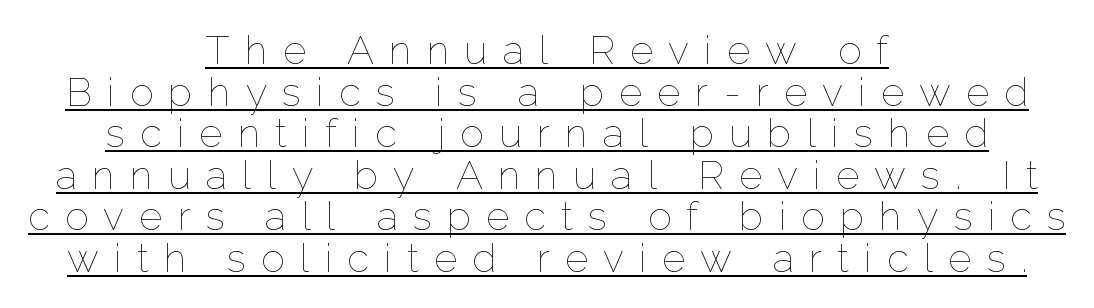
Q: Is the text bold? A: No.
Q: Is the text italic (slanted)? A: No, it is upright.
Q: Is the text underlined? A: Yes.
Q: How is the paragraph aligned? A: Centered.
Q: Is the spacing between letters normal or unusually wide? A: Unusually wide.
Q: Is the spacing between lines tight, normal or loose? A: Tight.
Q: Width (condensed, normal, or wide)? A: Normal.
Q: Stroke contrast? A: Low.
Q: x-height? A: Medium.
Q: Monospaced? A: No.
